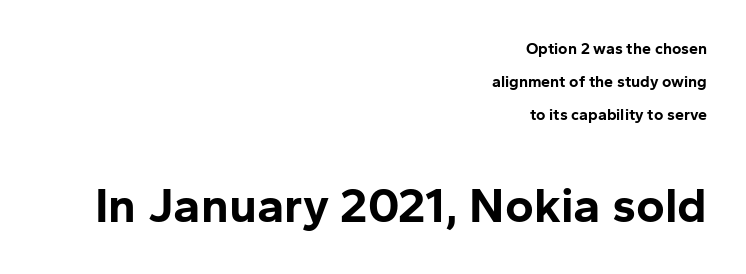
Q: Is the text bold? A: Yes.
Q: Is the text italic (slanted)? A: No, it is upright.
Q: Is the typeface a serif or a sans-serif typeface? A: Sans-serif.
Q: Is the text underlined? A: No.
Q: How is the paragraph aligned? A: Right-aligned.
Q: Is the spacing between letters normal or unusually wide? A: Normal.
Q: Is the spacing between lines tight, normal or loose? A: Loose.
Q: Which block of text is set in a larger size, the first (top) or the second (bottom)? A: The second (bottom) one.
Q: Width (condensed, normal, or wide)? A: Normal.
Q: Stroke contrast? A: Low.
Q: x-height? A: Medium.
Q: Monospaced? A: No.
